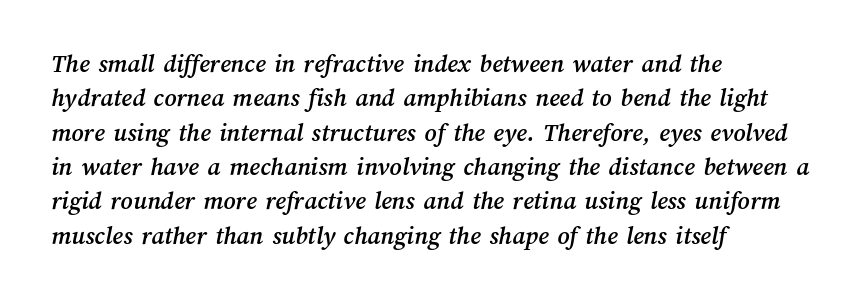
This rendering features lettering with no underline. Tracking here is standard; glyphs follow each other at the usual distance. The paragraph has a hard left edge and a soft right edge. Quick note: interline space is typical.
